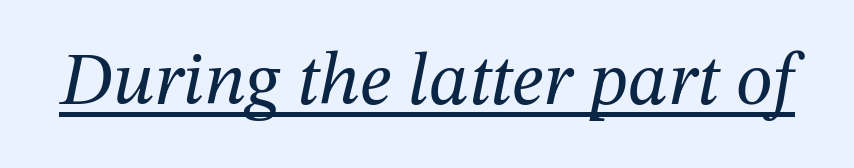
Q: Is the text bold? A: No.
Q: Is the text italic (slanted)? A: Yes, it leans right by about 12 degrees.
Q: Is the typeface a serif or a sans-serif typeface? A: Serif.
Q: Is the text underlined? A: Yes.
Q: Is the spacing between letters normal or unusually wide? A: Normal.
Q: Width (condensed, normal, or wide)? A: Normal.
Q: Stroke contrast? A: Medium.
Q: x-height? A: Medium.
Q: Monospaced? A: No.
